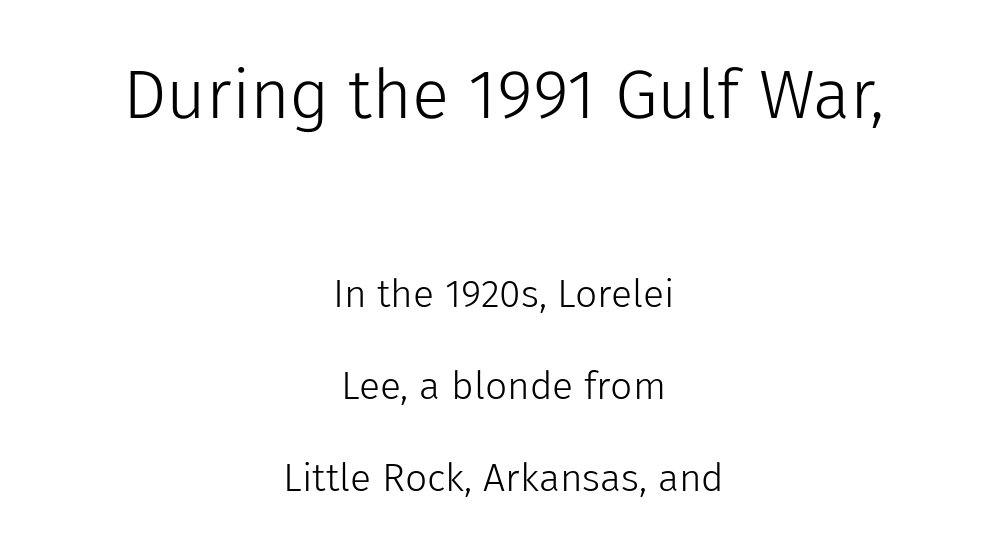
The image shows 69 px light sans-serif type, upright; set centered, loose line spacing (2.35x), normal letter spacing, not underlined; the first (top) block is 1.77x larger; low stroke contrast and a medium x-height.
